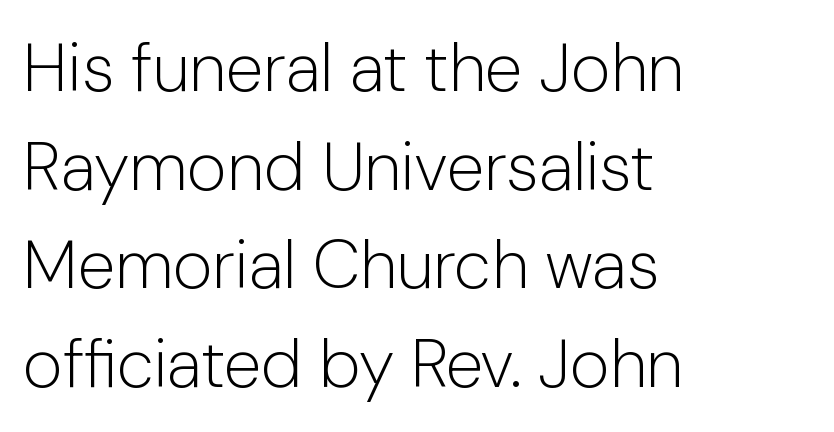
{"serif": "no", "italic": "no", "bold": "no", "weight": "light", "width": "normal", "stroke_contrast": "low", "x_height": "medium", "monospaced": "no", "underline": "no", "align": "left", "line_spacing": "normal", "line_spacing_ratio": 1.45, "letter_spacing": "normal", "letter_spacing_em": 0.0, "glyph_px": 68}
